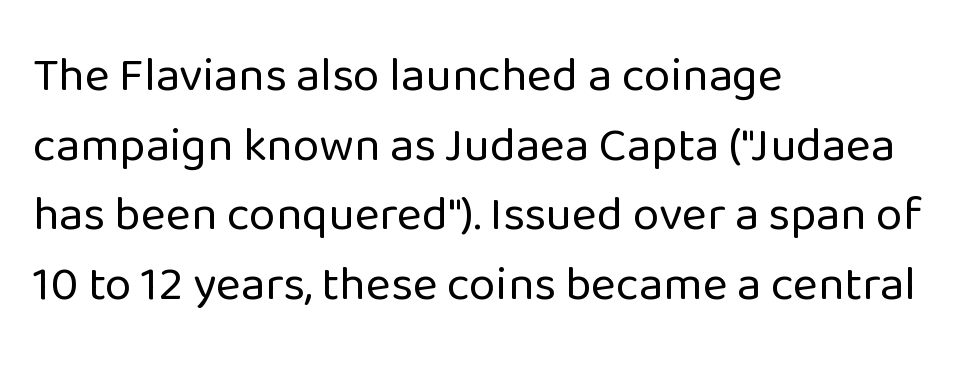
{"serif": "no", "italic": "no", "bold": "no", "weight": "regular", "width": "normal", "stroke_contrast": "low", "x_height": "medium", "monospaced": "no", "underline": "no", "align": "left", "line_spacing": "normal", "line_spacing_ratio": 1.45, "letter_spacing": "normal", "letter_spacing_em": 0.0, "glyph_px": 48}
